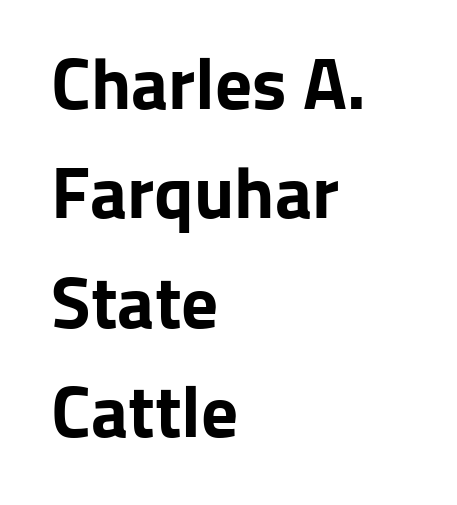
The compositor pushed each line to the left boundary. This sample keeps an unexceptional amount of space between lines. In terms of letterspacing, this is plain default setting. The letters advance in unequal steps, a hallmark of proportional type. The area under the type is left untouched. Each letter's strokes conclude bluntly, with no projecting serifs.
